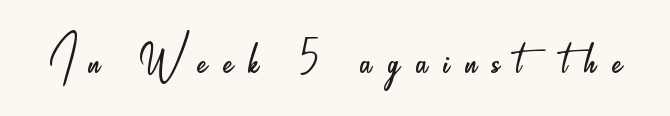
{"serif": "no", "bold": "no", "weight": "light", "width": "condensed", "stroke_contrast": "low", "x_height": "small", "monospaced": "no", "underline": "no", "letter_spacing": "wide", "letter_spacing_em": 0.24, "glyph_px": 67}
